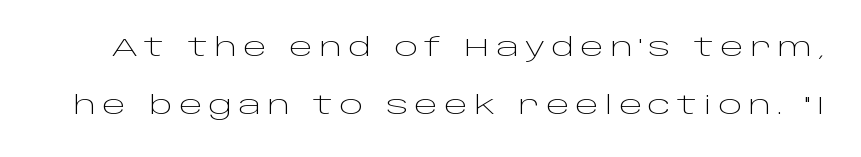
The image shows 25 px text type, upright; set loose line spacing (2.33x), unusually wide letter spacing (+0.25 em), not underlined.
